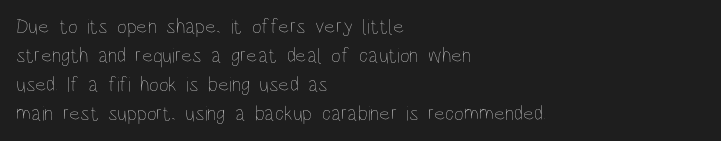
{"italic": "no", "bold": "no", "underline": "no", "align": "left", "line_spacing": "normal", "line_spacing_ratio": 1.38, "letter_spacing": "normal", "letter_spacing_em": 0.0, "glyph_px": 21}
